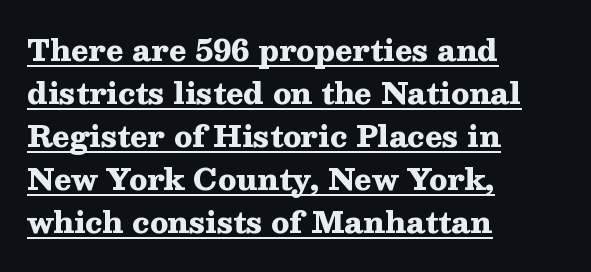
Q: Is the text bold? A: Yes.
Q: Is the text italic (slanted)? A: No, it is upright.
Q: Is the typeface a serif or a sans-serif typeface? A: Serif.
Q: Is the text underlined? A: Yes.
Q: How is the paragraph aligned? A: Left-aligned.
Q: Is the spacing between letters normal or unusually wide? A: Normal.
Q: Is the spacing between lines tight, normal or loose? A: Normal.
Q: Width (condensed, normal, or wide)? A: Wide.
Q: Stroke contrast? A: Medium.
Q: x-height? A: Medium.
Q: Monospaced? A: No.
